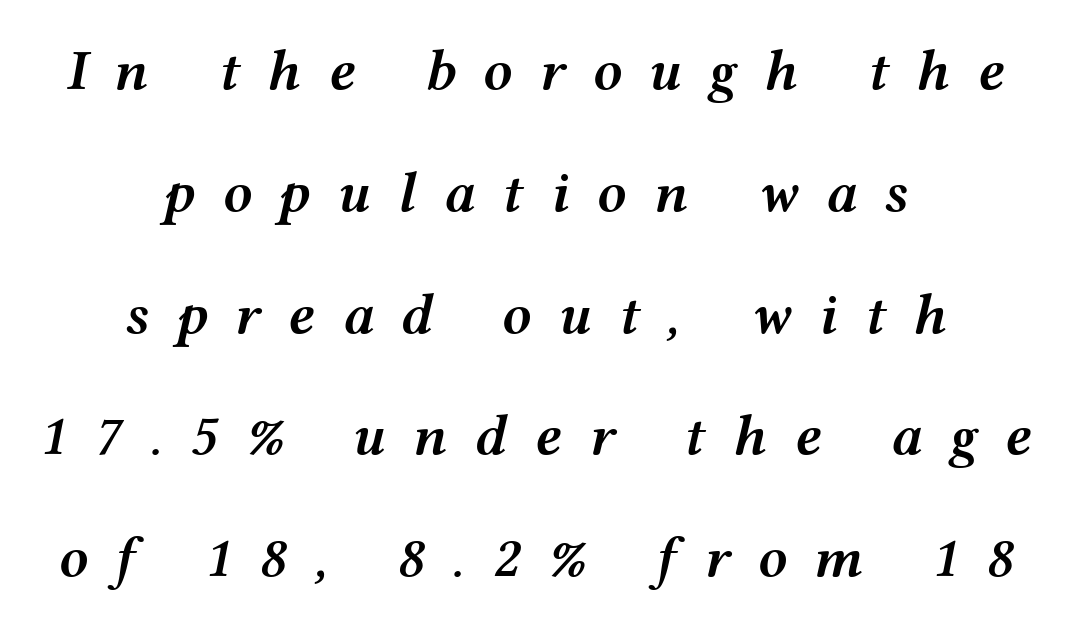
Q: Is the text bold? A: Semi-bold.
Q: Is the text italic (slanted)? A: Yes, it leans right by about 12 degrees.
Q: Is the text underlined? A: No.
Q: How is the paragraph aligned? A: Centered.
Q: Is the spacing between letters normal or unusually wide? A: Unusually wide.
Q: Is the spacing between lines tight, normal or loose? A: Loose.
Q: Width (condensed, normal, or wide)? A: Wide.
Q: Stroke contrast? A: Medium.
Q: x-height? A: Medium.
Q: Monospaced? A: No.
